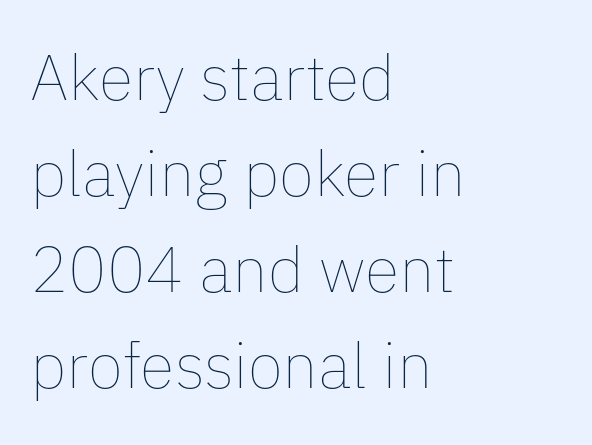
Q: Is the text bold? A: No.
Q: Is the text italic (slanted)? A: No, it is upright.
Q: Is the text underlined? A: No.
Q: How is the paragraph aligned? A: Left-aligned.
Q: Is the spacing between letters normal or unusually wide? A: Normal.
Q: Is the spacing between lines tight, normal or loose? A: Normal.
Q: Width (condensed, normal, or wide)? A: Normal.
Q: Stroke contrast? A: Low.
Q: x-height? A: Medium.
Q: Monospaced? A: No.
